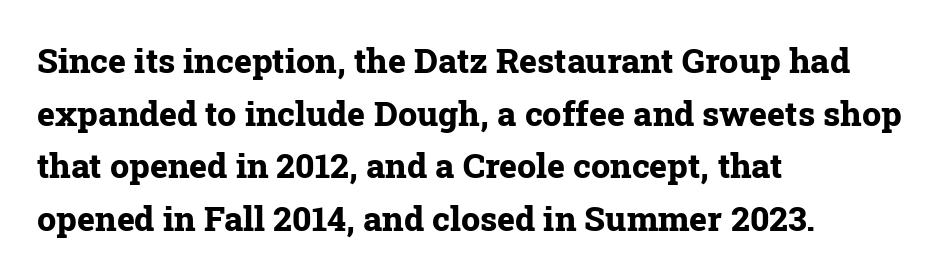
The image shows 34 px bold serif type, upright; set left-aligned, normal line spacing (1.55x), normal letter spacing, not underlined; low stroke contrast and a medium x-height.
